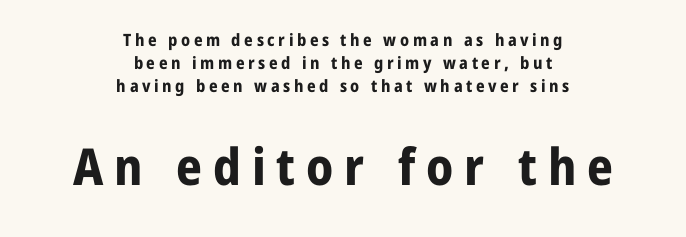
The specimen reads as upright at a glance. The area under the type is left untouched. Small over large — that's the arrangement of the two blocks here. Is this a fixed-width face? No — the glyphs have proportional, varying widths. The typesetting leans heavy: a genuine bold.
